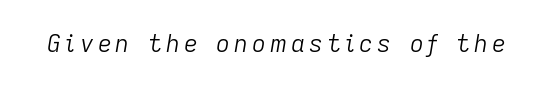
{"italic": "yes", "lean": "right", "slant_degrees": 9, "bold": "no", "underline": "no", "glyph_px": 24}
